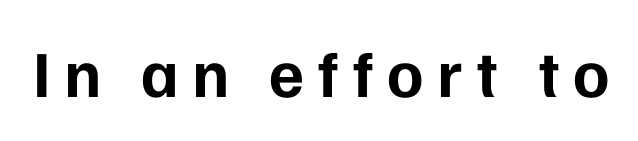
Q: Is the text bold? A: Yes.
Q: Is the text italic (slanted)? A: No, it is upright.
Q: Is the typeface a serif or a sans-serif typeface? A: Sans-serif.
Q: Is the text underlined? A: No.
Q: Is the spacing between letters normal or unusually wide? A: Unusually wide.
Q: Width (condensed, normal, or wide)? A: Normal.
Q: Stroke contrast? A: Low.
Q: x-height? A: Medium.
Q: Monospaced? A: No.
